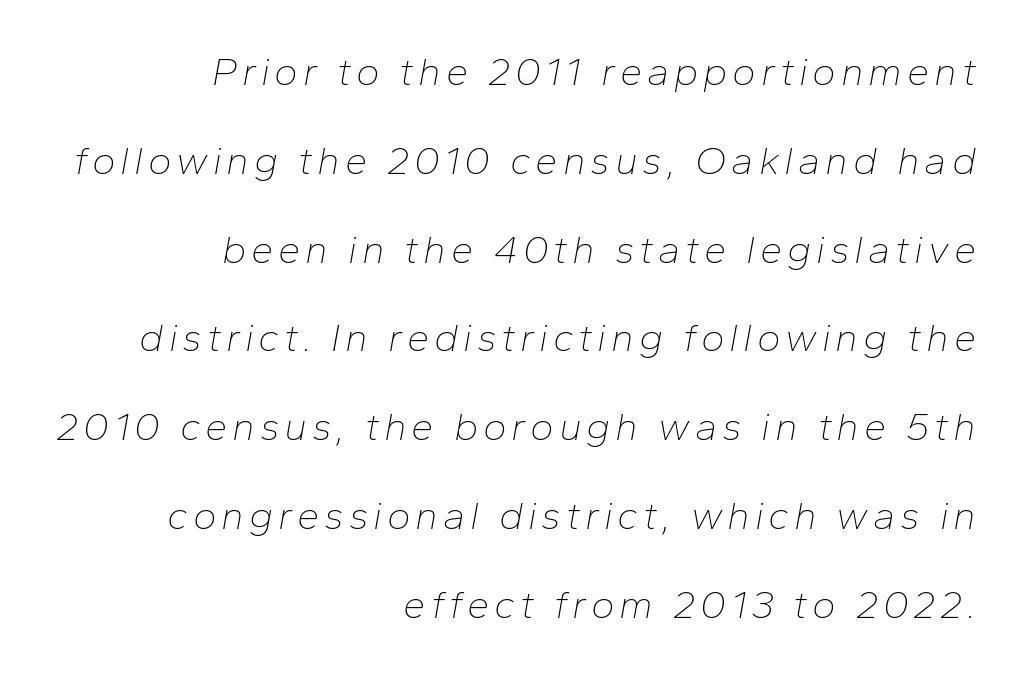
Q: Is the text bold? A: No.
Q: Is the text italic (slanted)? A: Yes, it leans right by about 10 degrees.
Q: Is the text underlined? A: No.
Q: How is the paragraph aligned? A: Right-aligned.
Q: Is the spacing between lines tight, normal or loose? A: Loose.
Q: Width (condensed, normal, or wide)? A: Normal.
Q: Stroke contrast? A: Low.
Q: x-height? A: Medium.
Q: Monospaced? A: No.
